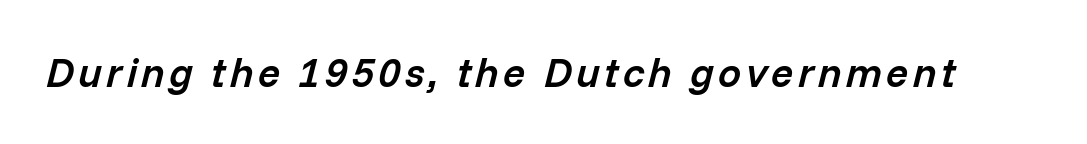
Q: Is the text bold? A: Semi-bold.
Q: Is the text italic (slanted)? A: Yes, it leans right by about 14 degrees.
Q: Is the text underlined? A: No.
Q: Width (condensed, normal, or wide)? A: Normal.
Q: Stroke contrast? A: Low.
Q: x-height? A: Medium.
Q: Monospaced? A: No.
